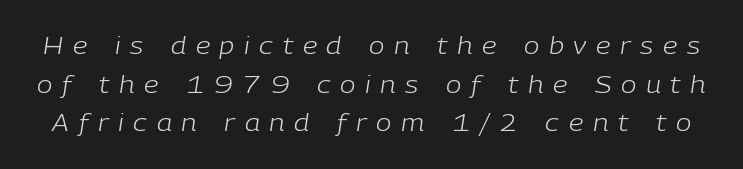
Q: Is the text bold? A: No.
Q: Is the text italic (slanted)? A: Yes, it leans right by about 9 degrees.
Q: Is the text underlined? A: No.
Q: Is the spacing between letters normal or unusually wide? A: Unusually wide.
Q: Is the spacing between lines tight, normal or loose? A: Normal.
